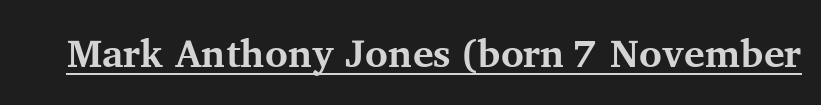
{"serif": "yes", "italic": "no", "bold": "yes", "weight": "bold", "width": "normal", "stroke_contrast": "medium", "x_height": "medium", "monospaced": "no", "underline": "yes", "letter_spacing": "normal", "letter_spacing_em": 0.0, "glyph_px": 39}
